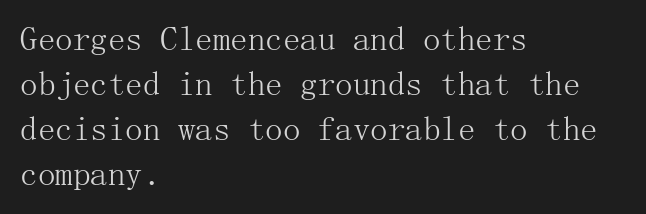
The image shows 35 px light serif type, upright; set left-aligned, normal line spacing (1.29x), normal letter spacing, not underlined; medium stroke contrast and a medium x-height.
